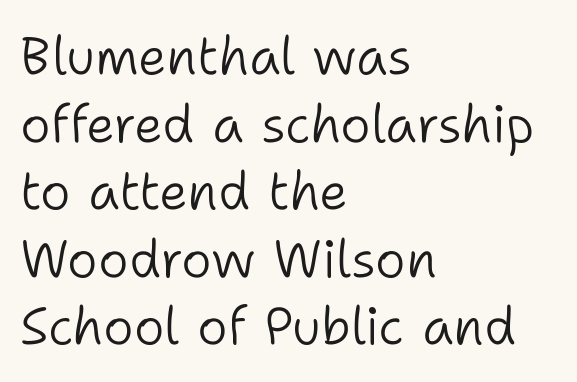
The image shows 52 px light sans-serif type, upright; set left-aligned, normal line spacing (1.3x), normal letter spacing, not underlined; low stroke contrast and a medium x-height.
